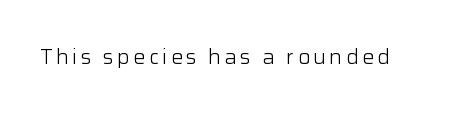
Q: Is the text bold? A: No.
Q: Is the text italic (slanted)? A: No, it is upright.
Q: Is the text underlined? A: No.
